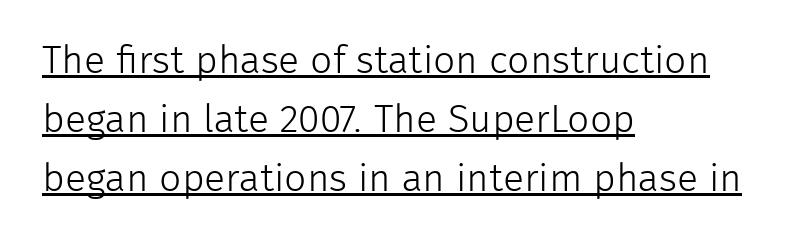
The image shows 39 px light sans-serif type, upright; set left-aligned, normal line spacing (1.51x), normal letter spacing, underlined; low stroke contrast and a medium x-height.
